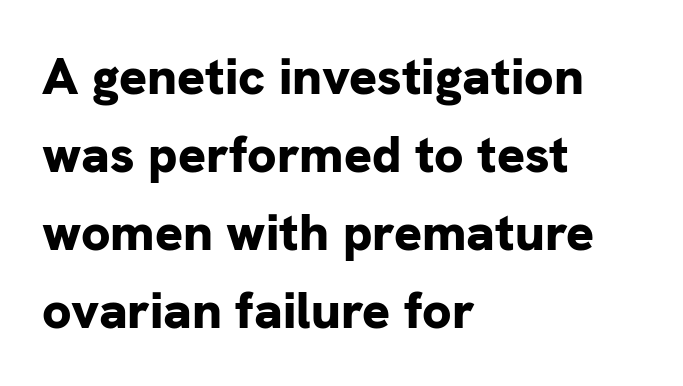
Clear beneath every line of the passage. These lines are composed in type without serifs. In terms of posture, this sample is upright. Set as a true bold cut, around the 700 mark.
